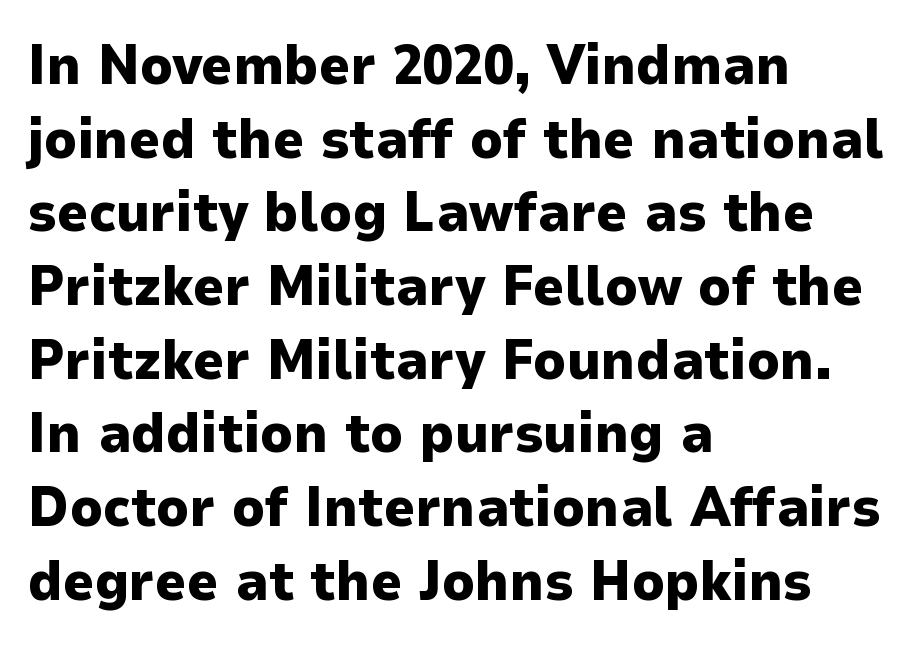
The image shows 55 px heavy sans-serif type, upright; set left-aligned, normal line spacing (1.34x), normal letter spacing, not underlined; low stroke contrast and a medium x-height.
